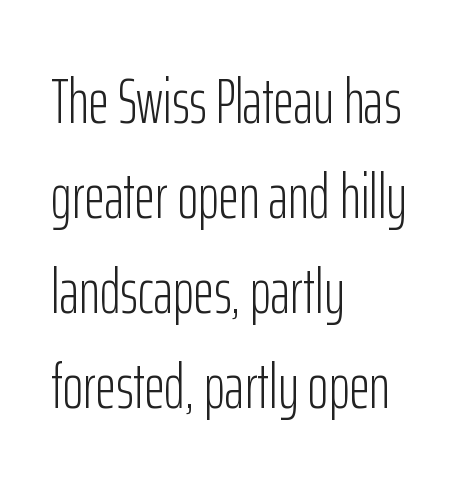
{"serif": "no", "italic": "no", "bold": "no", "weight": "light", "width": "condensed", "stroke_contrast": "low", "x_height": "medium", "monospaced": "no", "underline": "no", "align": "left", "line_spacing": "normal", "line_spacing_ratio": 1.51, "letter_spacing": "normal", "letter_spacing_em": 0.0, "glyph_px": 63}
